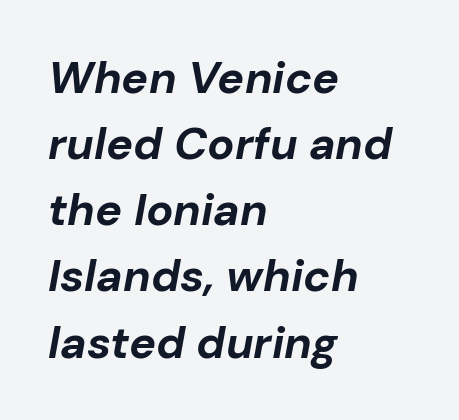
Q: Is the text bold? A: Yes.
Q: Is the text italic (slanted)? A: Yes, it leans right by about 10 degrees.
Q: Is the text underlined? A: No.
Q: How is the paragraph aligned? A: Left-aligned.
Q: Is the spacing between letters normal or unusually wide? A: Normal.
Q: Is the spacing between lines tight, normal or loose? A: Normal.
Q: Width (condensed, normal, or wide)? A: Normal.
Q: Stroke contrast? A: Low.
Q: x-height? A: Medium.
Q: Monospaced? A: No.
